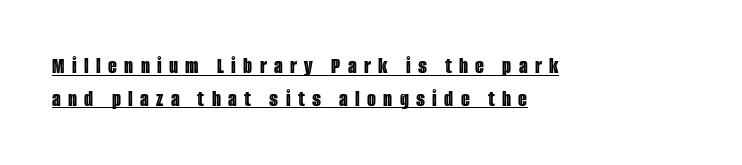
{"italic": "no", "underline": "yes", "align": "left", "line_spacing": "normal", "line_spacing_ratio": 1.43, "letter_spacing": "wide", "letter_spacing_em": 0.32, "glyph_px": 23}
